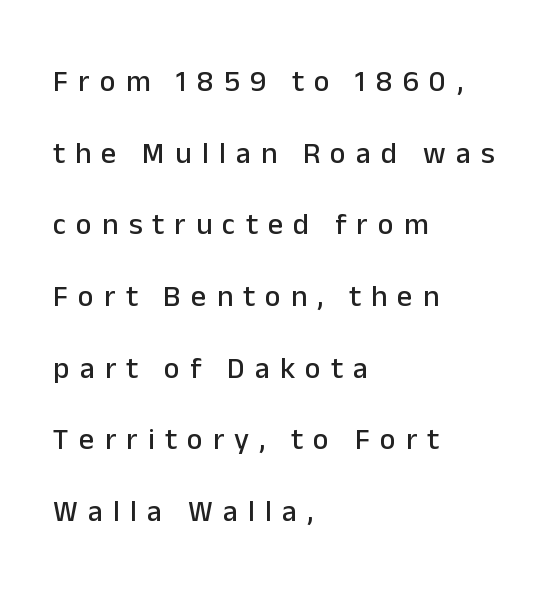
{"serif": "no", "italic": "no", "width": "normal", "stroke_contrast": "low", "x_height": "medium", "monospaced": "no", "underline": "no", "align": "left", "line_spacing": "loose", "line_spacing_ratio": 2.39, "letter_spacing": "wide", "letter_spacing_em": 0.34, "glyph_px": 30}
